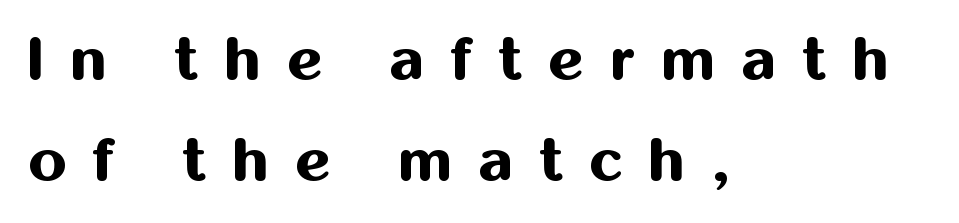
{"serif": "no", "italic": "no", "bold": "yes", "weight": "bold", "width": "normal", "stroke_contrast": "medium", "x_height": "medium", "monospaced": "no", "underline": "no", "align": "left", "line_spacing": "normal", "line_spacing_ratio": 1.66, "letter_spacing": "wide", "letter_spacing_em": 0.43, "glyph_px": 61}
